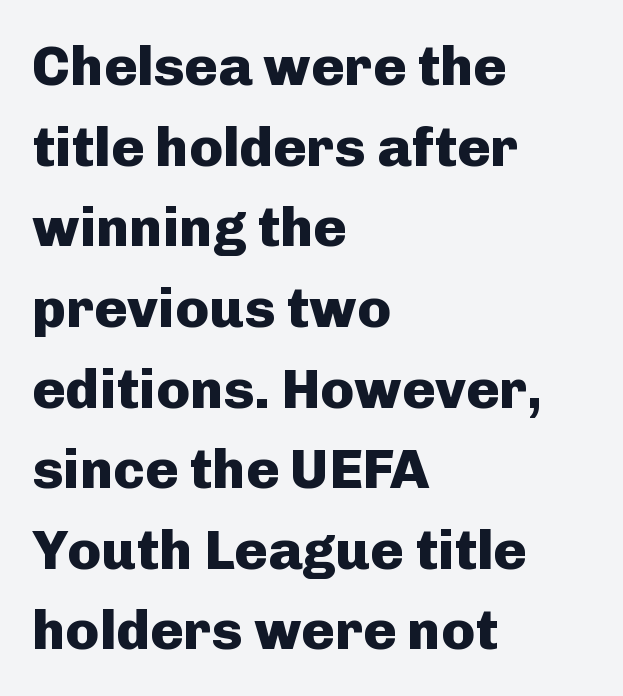
{"serif": "no", "italic": "no", "bold": "yes", "weight": "heavy", "width": "normal", "stroke_contrast": "low", "x_height": "medium", "monospaced": "no", "underline": "no", "align": "left", "line_spacing": "normal", "line_spacing_ratio": 1.44, "letter_spacing": "normal", "letter_spacing_em": 0.0, "glyph_px": 56}
